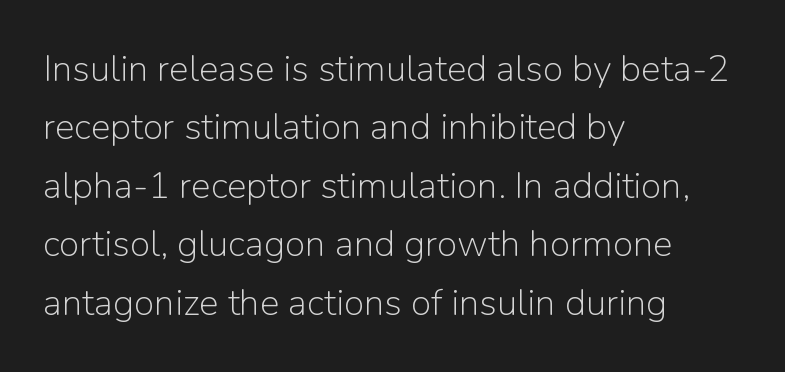
{"serif": "no", "italic": "no", "bold": "no", "weight": "light", "width": "normal", "stroke_contrast": "low", "x_height": "medium", "monospaced": "no", "underline": "no", "align": "left", "line_spacing": "normal", "line_spacing_ratio": 1.58, "letter_spacing": "normal", "letter_spacing_em": 0.0, "glyph_px": 37}
